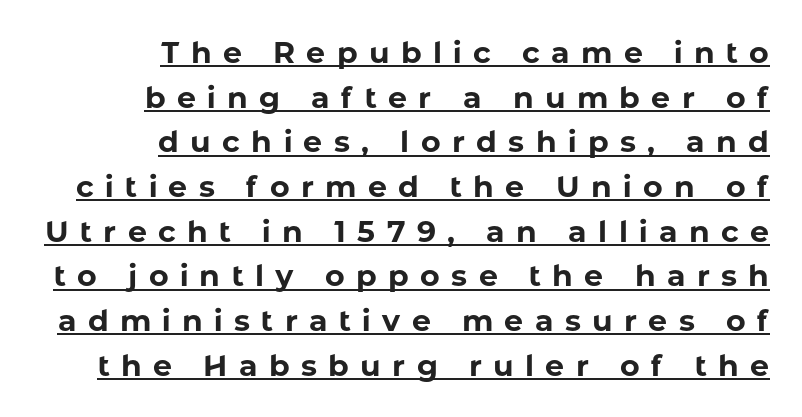
Q: Is the text bold? A: Yes.
Q: Is the text italic (slanted)? A: No, it is upright.
Q: Is the typeface a serif or a sans-serif typeface? A: Sans-serif.
Q: Is the text underlined? A: Yes.
Q: How is the paragraph aligned? A: Right-aligned.
Q: Is the spacing between letters normal or unusually wide? A: Unusually wide.
Q: Is the spacing between lines tight, normal or loose? A: Normal.
Q: Width (condensed, normal, or wide)? A: Normal.
Q: Stroke contrast? A: Low.
Q: x-height? A: Medium.
Q: Monospaced? A: No.
